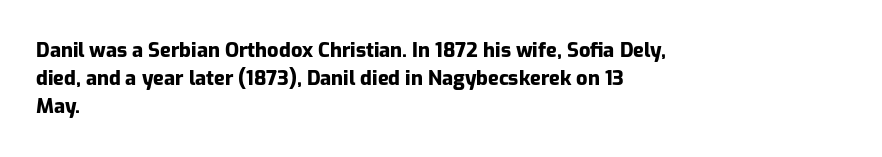
The image shows 20 px bold type, upright; set left-aligned, normal line spacing (1.41x), normal letter spacing, not underlined.
